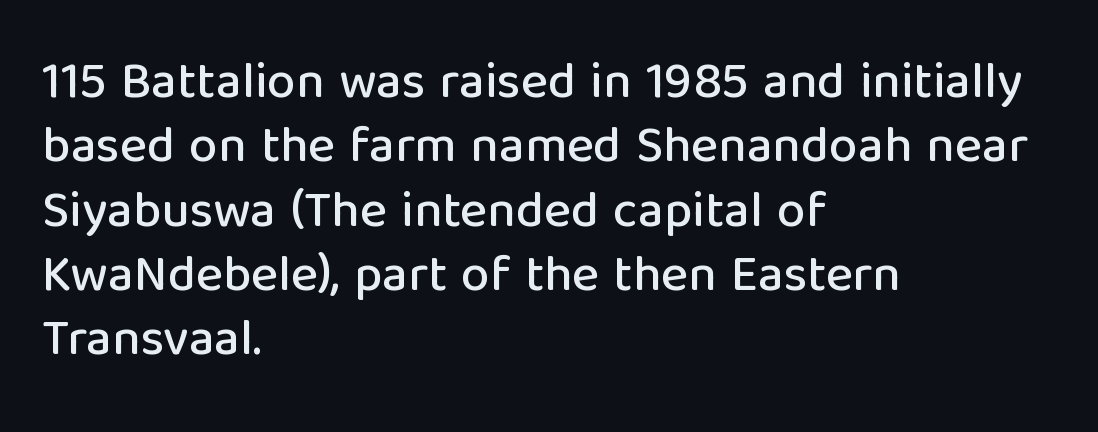
Q: Is the text italic (slanted)? A: No, it is upright.
Q: Is the typeface a serif or a sans-serif typeface? A: Sans-serif.
Q: Is the text underlined? A: No.
Q: How is the paragraph aligned? A: Left-aligned.
Q: Is the spacing between letters normal or unusually wide? A: Normal.
Q: Is the spacing between lines tight, normal or loose? A: Normal.
Q: Width (condensed, normal, or wide)? A: Normal.
Q: Stroke contrast? A: Low.
Q: x-height? A: Medium.
Q: Monospaced? A: No.
